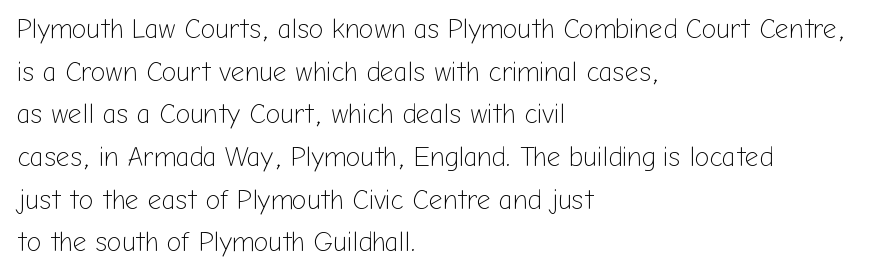
Q: Is the text bold? A: No.
Q: Is the text italic (slanted)? A: No, it is upright.
Q: Is the text underlined? A: No.
Q: How is the paragraph aligned? A: Left-aligned.
Q: Is the spacing between letters normal or unusually wide? A: Normal.
Q: Is the spacing between lines tight, normal or loose? A: Normal.
